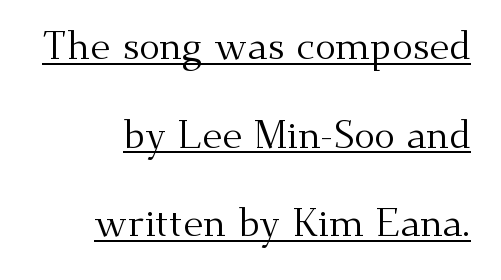
{"serif": "yes", "italic": "no", "bold": "no", "weight": "regular", "width": "normal", "stroke_contrast": "medium", "x_height": "small", "monospaced": "no", "underline": "yes", "line_spacing": "loose", "line_spacing_ratio": 2.27, "letter_spacing": "normal", "letter_spacing_em": 0.0, "glyph_px": 39}
